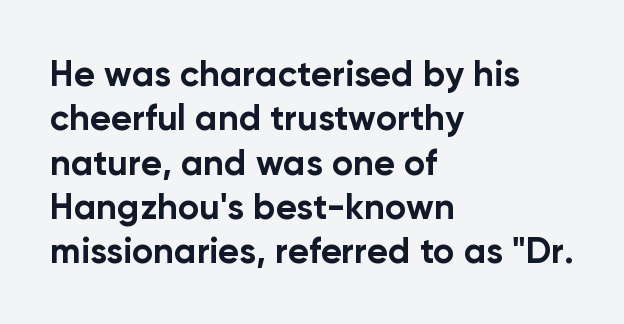
The image shows 36 px bold sans-serif type, upright; set left-aligned, line spacing 1.23x, normal letter spacing, not underlined; low stroke contrast and a medium x-height.
